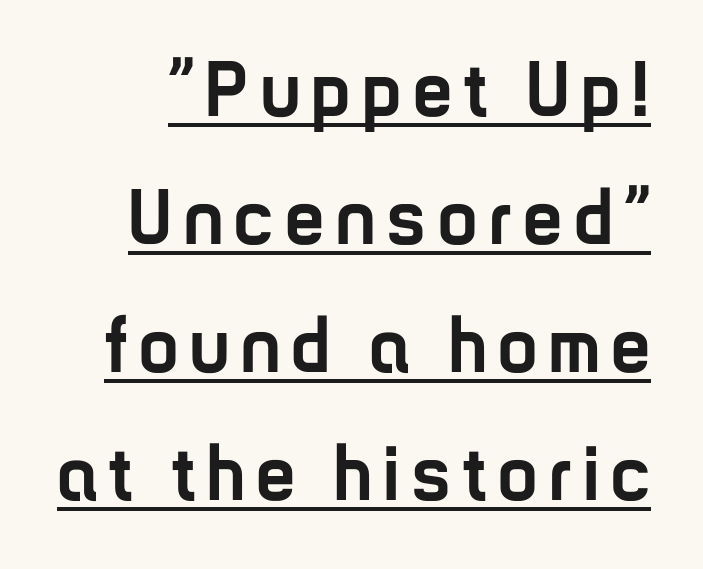
The image shows 78 px semibold, condensed sans-serif type, upright; set normal line spacing (1.64x), underlined; low stroke contrast and a medium x-height.
